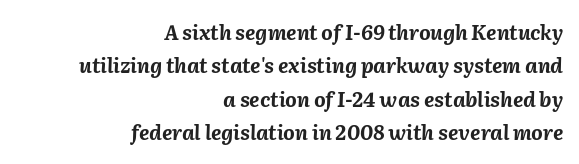
{"italic": "yes", "lean": "right", "slant_degrees": 2, "bold": "yes", "underline": "no", "align": "right", "line_spacing": "normal", "line_spacing_ratio": 1.67, "letter_spacing": "normal", "letter_spacing_em": 0.0, "glyph_px": 20}
